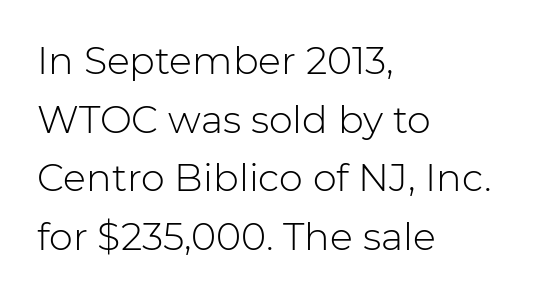
{"serif": "no", "italic": "no", "bold": "no", "weight": "light", "width": "normal", "stroke_contrast": "low", "x_height": "medium", "monospaced": "no", "underline": "no", "align": "left", "line_spacing": "normal", "line_spacing_ratio": 1.54, "letter_spacing": "normal", "letter_spacing_em": 0.0, "glyph_px": 38}
